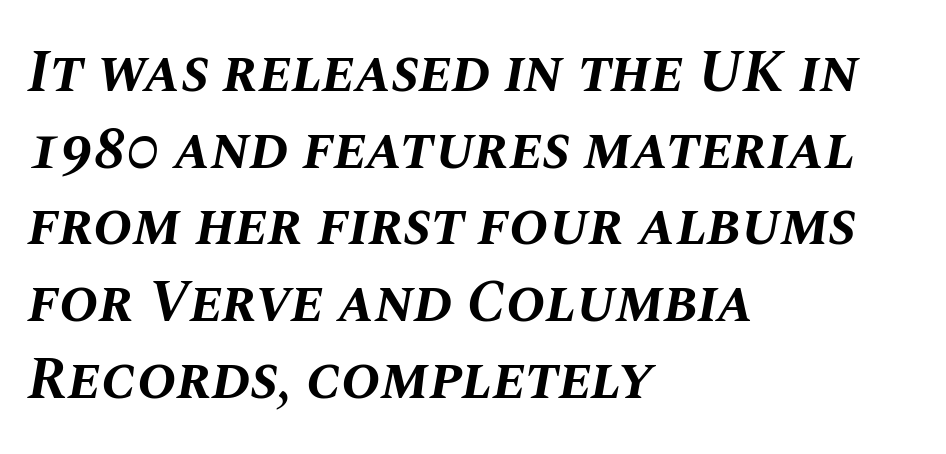
Q: Is the text bold? A: Yes.
Q: Is the text italic (slanted)? A: Yes, it leans right by about 10 degrees.
Q: Is the text underlined? A: No.
Q: How is the paragraph aligned? A: Left-aligned.
Q: Is the spacing between letters normal or unusually wide? A: Normal.
Q: Is the spacing between lines tight, normal or loose? A: Normal.
Q: Width (condensed, normal, or wide)? A: Normal.
Q: Stroke contrast? A: Medium.
Q: x-height? A: Large.
Q: Monospaced? A: No.
